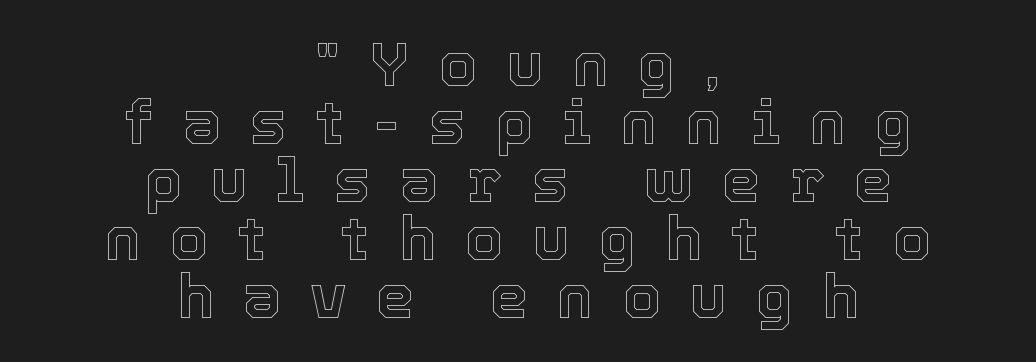
Loose tracking; the words dissolve into strings of separated letters. Looks like regular typesetting: each glyph gets only the width it needs. The foot of each line stays bare and open. Vertical strokes here are truly vertical.
